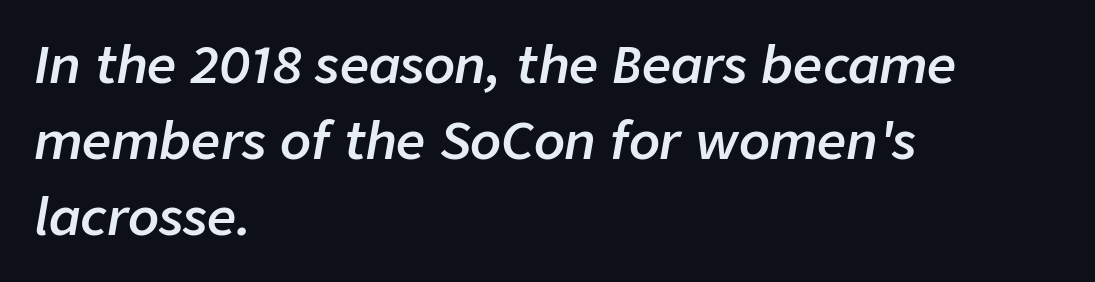
The image shows 51 px semibold type, italic (leaning right); set left-aligned, normal line spacing (1.49x), normal letter spacing, not underlined; low stroke contrast and a medium x-height.
